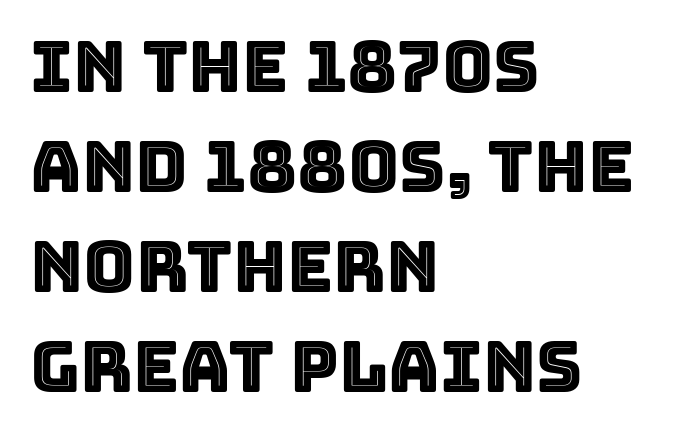
{"italic": "no", "width": "normal", "x_height": "large", "monospaced": "no", "underline": "no", "align": "left", "line_spacing": "normal", "line_spacing_ratio": 1.41, "letter_spacing": "normal", "letter_spacing_em": 0.0, "glyph_px": 71}
